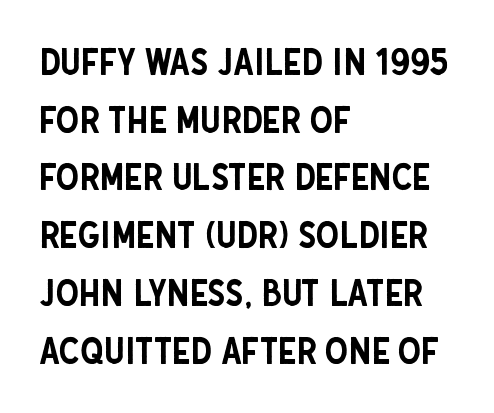
{"serif": "no", "italic": "no", "width": "condensed", "stroke_contrast": "low", "x_height": "large", "monospaced": "no", "underline": "no", "align": "left", "line_spacing": "normal", "line_spacing_ratio": 1.56, "letter_spacing": "normal", "letter_spacing_em": 0.0, "glyph_px": 37}
